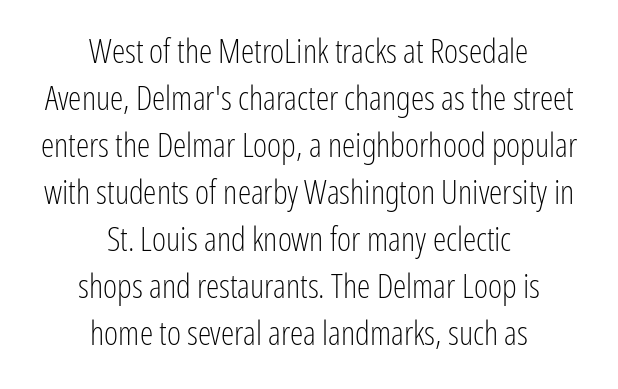
Horizontal bands of white between lines are of average thickness. Students, note that the glyphs here touch the page at normal intervals. The lines in this sample share a center point and differ in where they start and stop. These lines are composed in type without serifs. The passage shown is not underscored anywhere.
